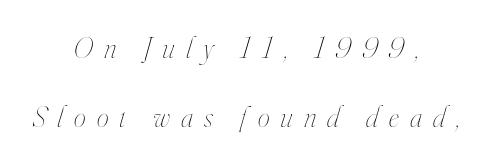
{"italic": "yes", "lean": "right", "slant_degrees": 16, "bold": "no", "weight": "thin", "width": "condensed", "stroke_contrast": "high", "x_height": "small", "monospaced": "no", "underline": "no", "align": "center", "line_spacing": "loose", "line_spacing_ratio": 2.31, "letter_spacing": "wide", "letter_spacing_em": 0.37, "glyph_px": 30}
